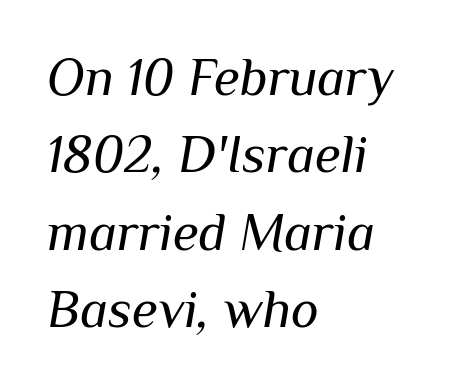
Q: Is the text bold? A: No.
Q: Is the text italic (slanted)? A: Yes, it leans right by about 10 degrees.
Q: Is the text underlined? A: No.
Q: How is the paragraph aligned? A: Left-aligned.
Q: Is the spacing between letters normal or unusually wide? A: Normal.
Q: Is the spacing between lines tight, normal or loose? A: Normal.
Q: Width (condensed, normal, or wide)? A: Normal.
Q: Stroke contrast? A: Medium.
Q: x-height? A: Medium.
Q: Monospaced? A: No.
